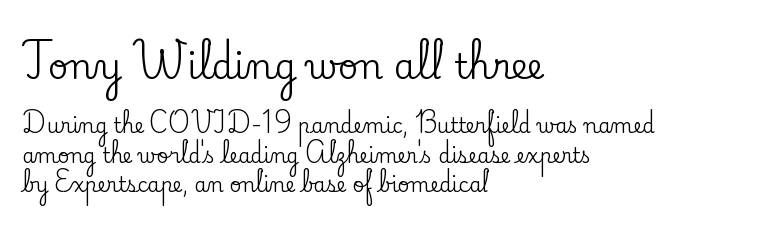
{"serif": "yes", "italic": "no", "width": "normal", "stroke_contrast": "low", "x_height": "small", "monospaced": "no", "underline": "no", "align": "left", "line_spacing": "normal", "line_spacing_ratio": 1.47, "letter_spacing": "normal", "letter_spacing_em": 0.0, "larger_block": "first", "size_ratio": 1.75, "glyph_px": 35}
